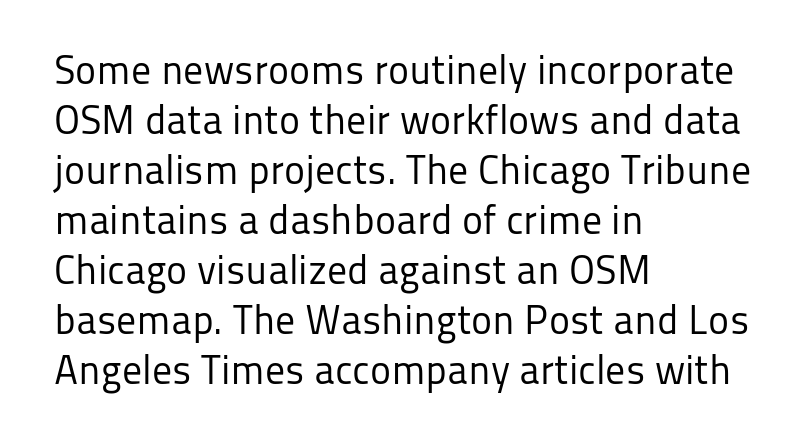
Q: Is the text bold? A: No.
Q: Is the text italic (slanted)? A: No, it is upright.
Q: Is the typeface a serif or a sans-serif typeface? A: Sans-serif.
Q: Is the text underlined? A: No.
Q: How is the paragraph aligned? A: Left-aligned.
Q: Is the spacing between letters normal or unusually wide? A: Normal.
Q: Is the spacing between lines tight, normal or loose? A: Normal.
Q: Width (condensed, normal, or wide)? A: Normal.
Q: Stroke contrast? A: Low.
Q: x-height? A: Medium.
Q: Monospaced? A: No.
